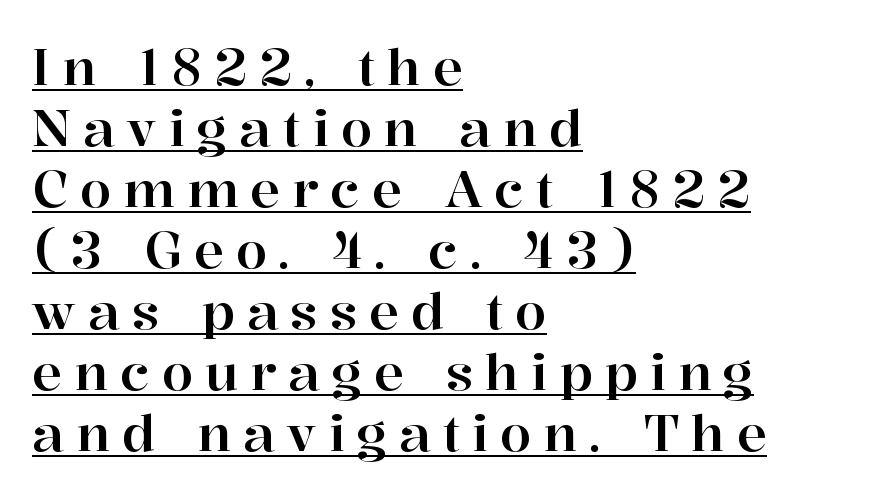
{"serif": "yes", "italic": "no", "width": "normal", "stroke_contrast": "high", "x_height": "medium", "monospaced": "no", "underline": "yes", "align": "left", "line_spacing_ratio": 1.22, "letter_spacing": "wide", "letter_spacing_em": 0.24, "glyph_px": 50}
